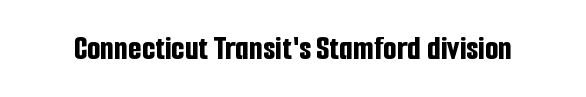
Q: Is the text bold? A: Yes.
Q: Is the text italic (slanted)? A: No, it is upright.
Q: Is the typeface a serif or a sans-serif typeface? A: Sans-serif.
Q: Is the text underlined? A: No.
Q: Is the spacing between letters normal or unusually wide? A: Normal.
Q: Width (condensed, normal, or wide)? A: Condensed.
Q: Stroke contrast? A: Low.
Q: x-height? A: Medium.
Q: Monospaced? A: No.
